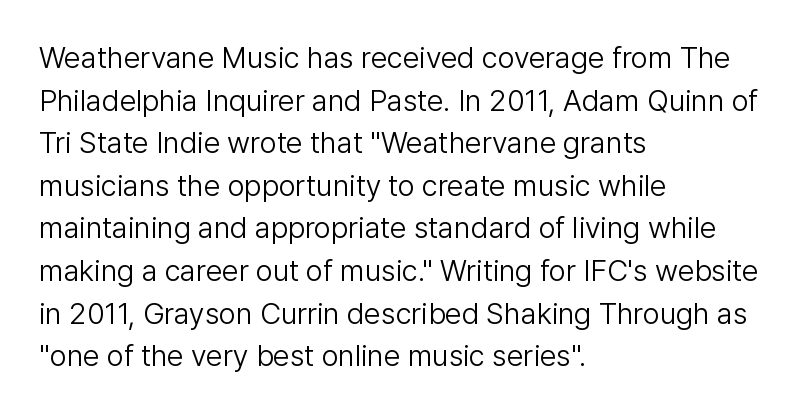
{"serif": "no", "italic": "no", "bold": "no", "weight": "light", "width": "normal", "stroke_contrast": "low", "x_height": "medium", "monospaced": "no", "underline": "no", "align": "left", "line_spacing": "normal", "line_spacing_ratio": 1.42, "letter_spacing": "normal", "letter_spacing_em": 0.0, "glyph_px": 30}
